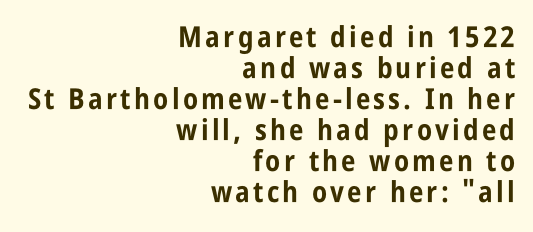
The image shows 29 px bold, condensed sans-serif type, upright; set right-aligned, tight line spacing (1.07x), not underlined; low stroke contrast and a large x-height.
